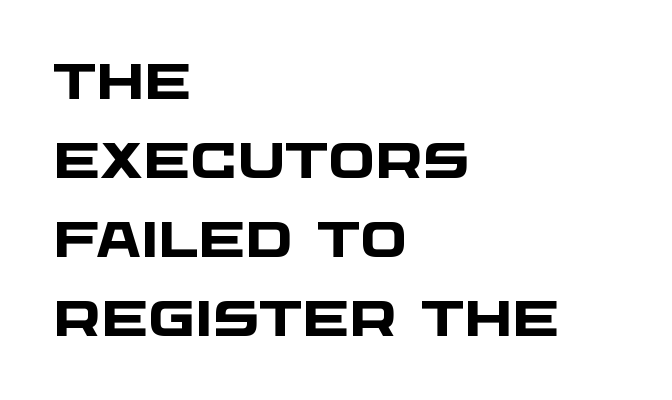
The image shows 50 px heavy, wide sans-serif type; set left-aligned, normal line spacing (1.58x), normal letter spacing, not underlined; low stroke contrast and a large x-height.
